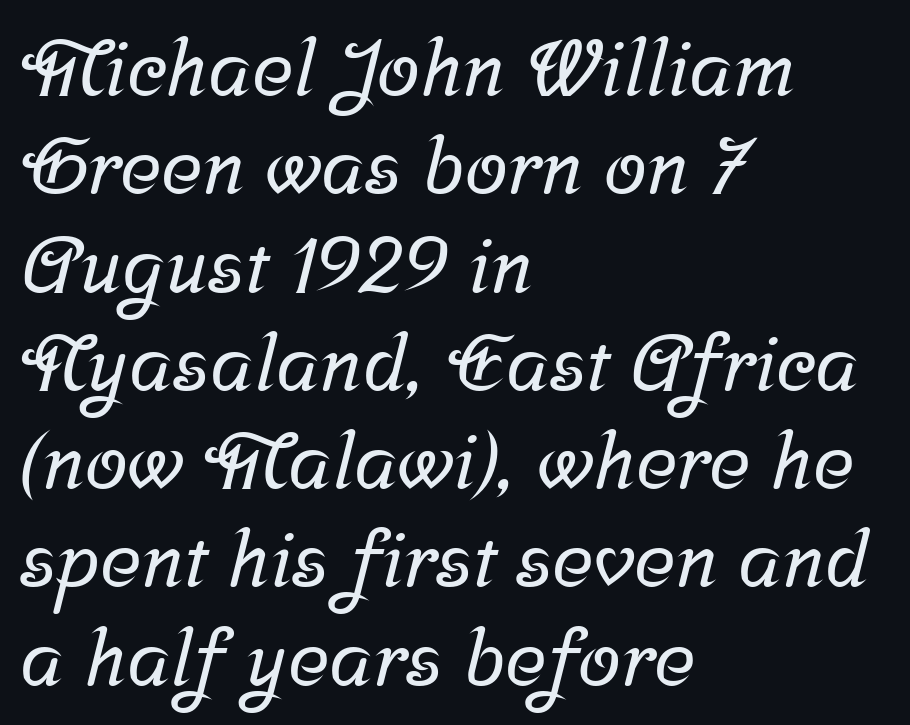
Compared with a centered layout, this one pins lines to the left instead. Nobody touched the tracking dial on this one. The lines sit at an ordinary, default distance from one another. The letters advance in unequal steps, a hallmark of proportional type. Type without underlining.
